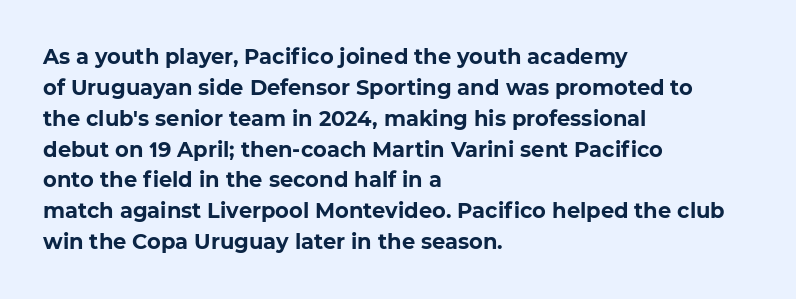
Does the weight exceed regular? Yes, all the way to bold. The gaps between neighbouring characters are ordinary and unremarkable. This rendering uses left alignment, leaving the right contour irregular. The space directly below the letters is spotless.
